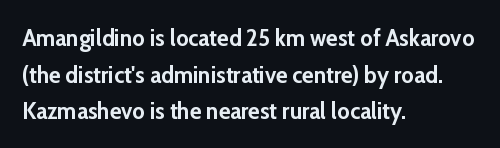
{"italic": "no", "bold": "yes", "underline": "no", "align": "left", "line_spacing": "normal", "line_spacing_ratio": 1.53, "letter_spacing": "normal", "letter_spacing_em": 0.0, "glyph_px": 24}
